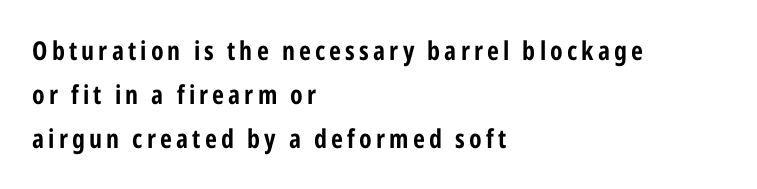
{"italic": "no", "underline": "no", "align": "left", "line_spacing": "normal", "line_spacing_ratio": 1.7, "glyph_px": 26}
